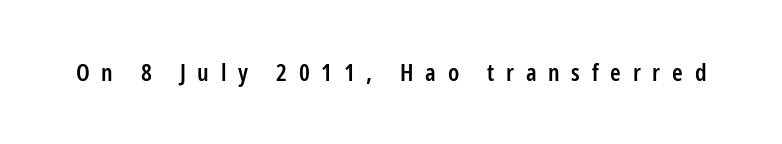
{"italic": "no", "bold": "semi", "underline": "no", "letter_spacing": "wide", "letter_spacing_em": 0.49, "glyph_px": 24}
